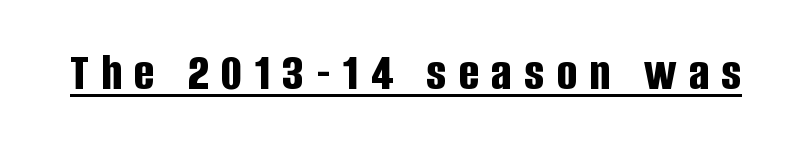
The image shows 54 px bold, condensed sans-serif type, upright; set unusually wide letter spacing (+0.23 em), underlined; low stroke contrast and a large x-height.
